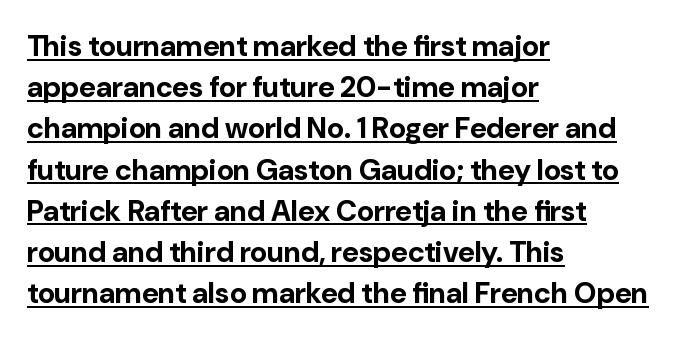
As a designer I'd log this as weight 700, bold. Stroke terminals: plain, sans-serif. In terms of letterspacing, this is plain default setting. Honestly, the row spacing looks completely unremarkable. Beneath each row of characters lies a ruled line.
